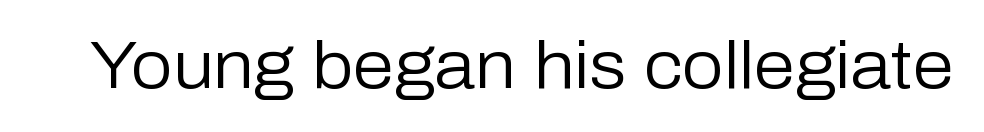
Q: Is the text bold? A: No.
Q: Is the text italic (slanted)? A: No, it is upright.
Q: Is the typeface a serif or a sans-serif typeface? A: Sans-serif.
Q: Is the text underlined? A: No.
Q: Is the spacing between letters normal or unusually wide? A: Normal.
Q: Width (condensed, normal, or wide)? A: Normal.
Q: Stroke contrast? A: Low.
Q: x-height? A: Medium.
Q: Monospaced? A: No.
